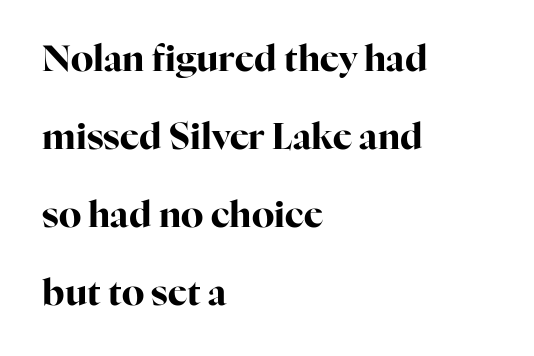
{"serif": "yes", "italic": "no", "bold": "yes", "weight": "bold", "width": "normal", "stroke_contrast": "high", "x_height": "medium", "monospaced": "no", "underline": "no", "align": "left", "line_spacing": "loose", "line_spacing_ratio": 2.17, "letter_spacing": "normal", "letter_spacing_em": 0.0, "glyph_px": 36}
